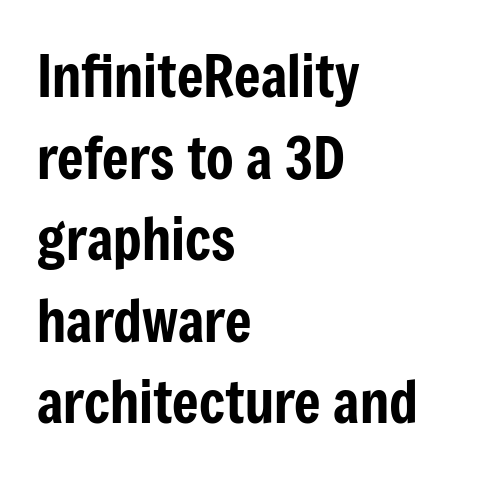
The image shows 57 px condensed sans-serif type, upright; set left-aligned, normal line spacing (1.43x), normal letter spacing, not underlined; low stroke contrast and a medium x-height.
